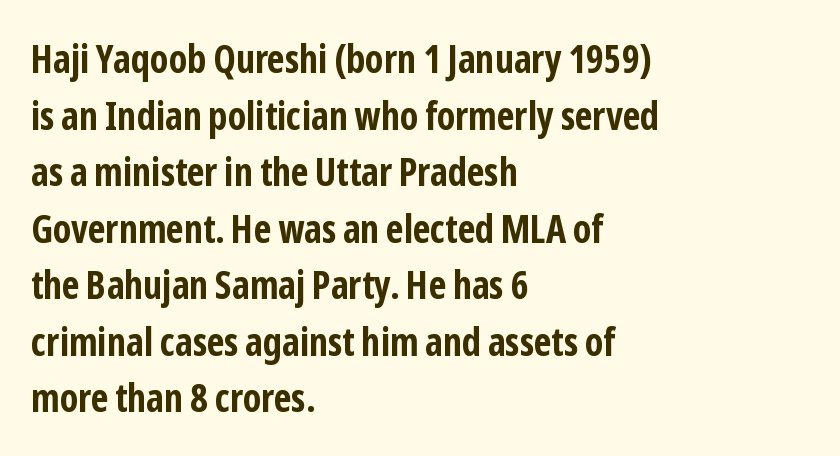
{"serif": "no", "italic": "no", "bold": "yes", "weight": "bold", "width": "condensed", "stroke_contrast": "low", "x_height": "medium", "monospaced": "no", "underline": "no", "align": "left", "line_spacing": "normal", "line_spacing_ratio": 1.45, "letter_spacing": "normal", "letter_spacing_em": 0.0, "glyph_px": 39}
